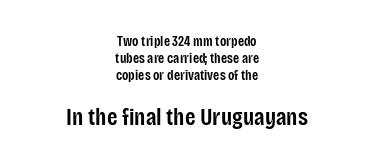
The image shows 24 px text type, upright; set centered, line spacing 1.21x, normal letter spacing, not underlined; the second (bottom) block is 1.71x larger.
